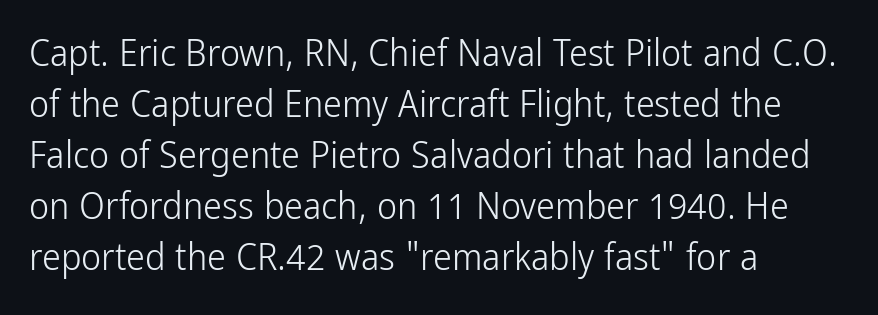
Q: Is the text bold? A: No.
Q: Is the text italic (slanted)? A: No, it is upright.
Q: Is the typeface a serif or a sans-serif typeface? A: Sans-serif.
Q: Is the text underlined? A: No.
Q: How is the paragraph aligned? A: Left-aligned.
Q: Is the spacing between letters normal or unusually wide? A: Normal.
Q: Is the spacing between lines tight, normal or loose? A: Normal.
Q: Width (condensed, normal, or wide)? A: Condensed.
Q: Stroke contrast? A: Low.
Q: x-height? A: Medium.
Q: Monospaced? A: No.
